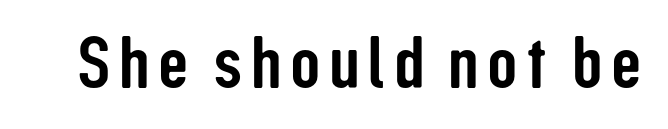
{"serif": "no", "italic": "no", "width": "condensed", "stroke_contrast": "low", "x_height": "medium", "monospaced": "no", "underline": "no", "glyph_px": 75}
